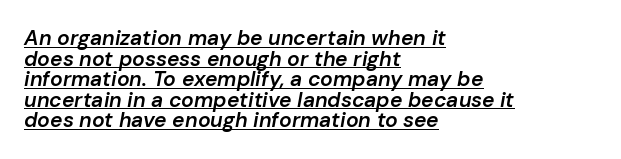
The image shows 21 px text type, italic (leaning right); set left-aligned, tight line spacing (0.98x), normal letter spacing, underlined.
